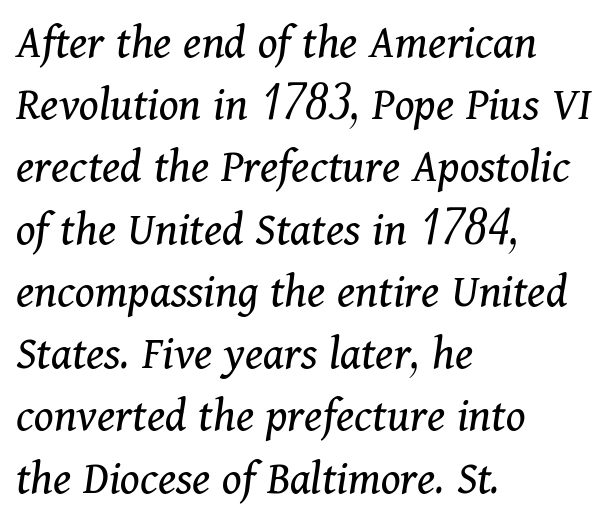
The horizontal fit of the characters is conventional and even. Varying glyph widths throughout — classic text-font behaviour. The area under the type is left untouched. A normal amount of white space separates one row of letters from the next. Yep, those are serifs on the letters.
